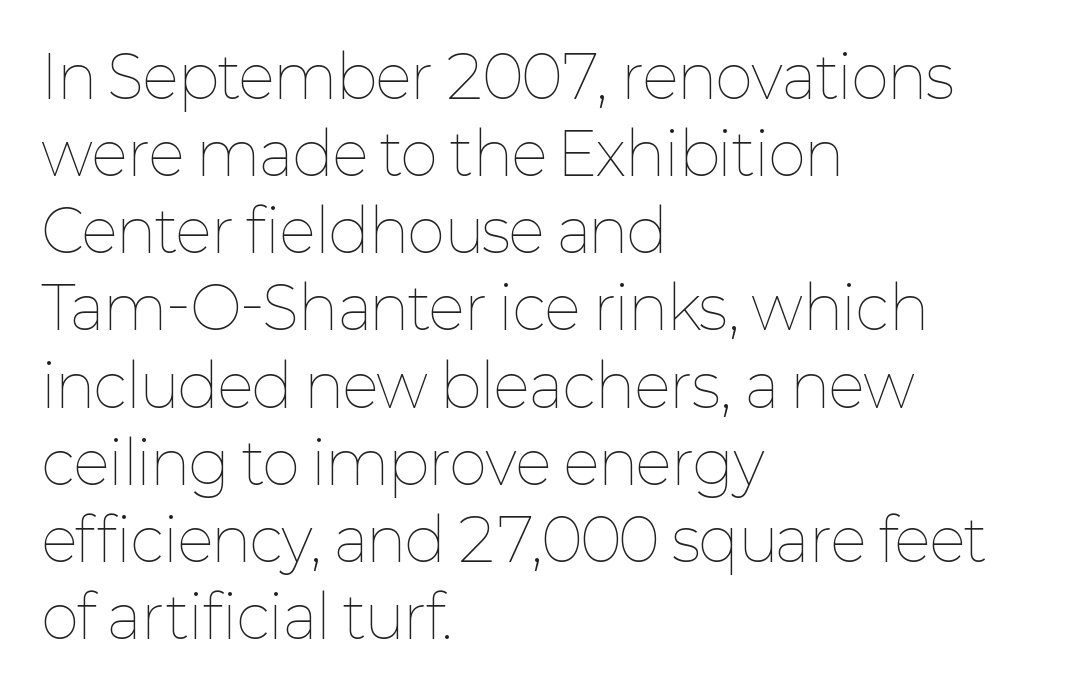
{"italic": "no", "bold": "no", "weight": "thin", "width": "normal", "stroke_contrast": "low", "x_height": "medium", "monospaced": "no", "underline": "no", "align": "left", "line_spacing": "normal", "line_spacing_ratio": 1.33, "letter_spacing": "normal", "letter_spacing_em": 0.0, "glyph_px": 58}
